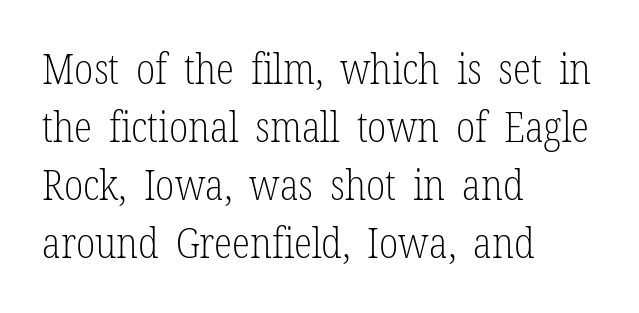
{"serif": "yes", "italic": "no", "bold": "no", "weight": "light", "width": "condensed", "stroke_contrast": "low", "x_height": "medium", "monospaced": "no", "underline": "no", "align": "left", "line_spacing": "normal", "line_spacing_ratio": 1.38, "letter_spacing": "normal", "letter_spacing_em": 0.0, "glyph_px": 42}
